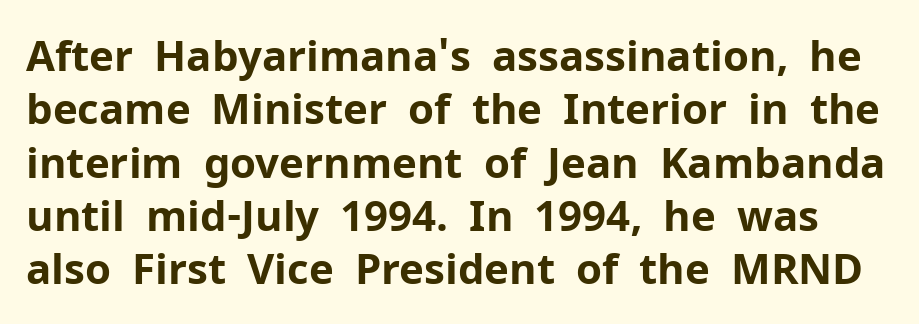
The image shows 42 px bold sans-serif type, upright; set normal line spacing (1.27x), normal letter spacing, not underlined; low stroke contrast and a medium x-height.
